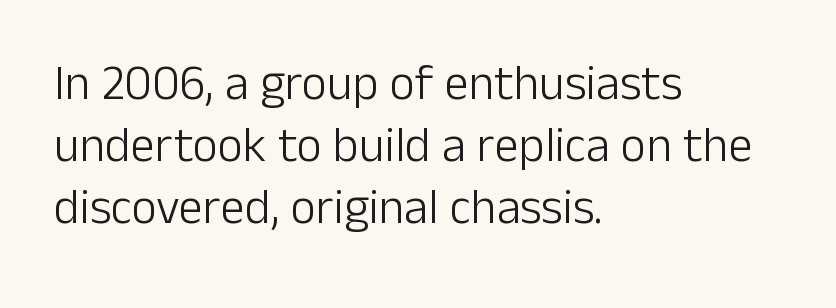
{"serif": "no", "italic": "no", "bold": "no", "weight": "light", "width": "normal", "stroke_contrast": "low", "x_height": "medium", "monospaced": "no", "underline": "no", "align": "left", "line_spacing": "normal", "line_spacing_ratio": 1.27, "letter_spacing": "normal", "letter_spacing_em": 0.0, "glyph_px": 49}
